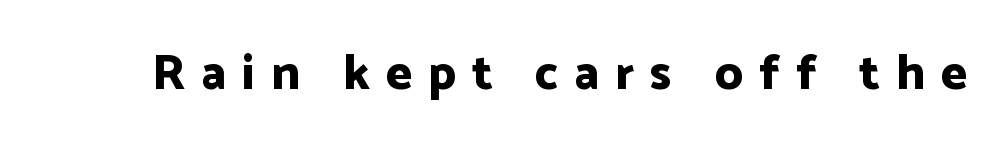
Q: Is the text bold? A: Yes.
Q: Is the text italic (slanted)? A: No, it is upright.
Q: Is the typeface a serif or a sans-serif typeface? A: Sans-serif.
Q: Is the text underlined? A: No.
Q: Is the spacing between letters normal or unusually wide? A: Unusually wide.
Q: Width (condensed, normal, or wide)? A: Normal.
Q: Stroke contrast? A: Low.
Q: x-height? A: Medium.
Q: Monospaced? A: No.
